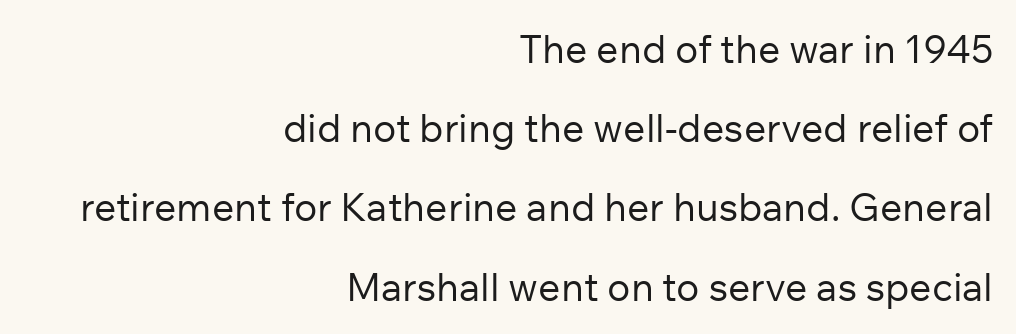
The image shows 39 px regular-weight sans-serif type, upright; set right-aligned, loose line spacing (2.03x), normal letter spacing, not underlined; low stroke contrast and a medium x-height.
